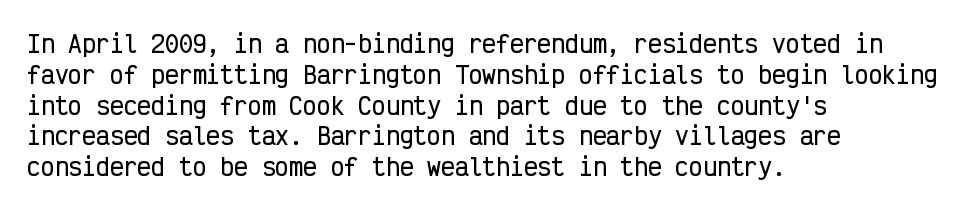
{"italic": "no", "underline": "no", "align": "left", "line_spacing": "normal", "line_spacing_ratio": 1.34, "letter_spacing": "normal", "letter_spacing_em": 0.0, "glyph_px": 23}
